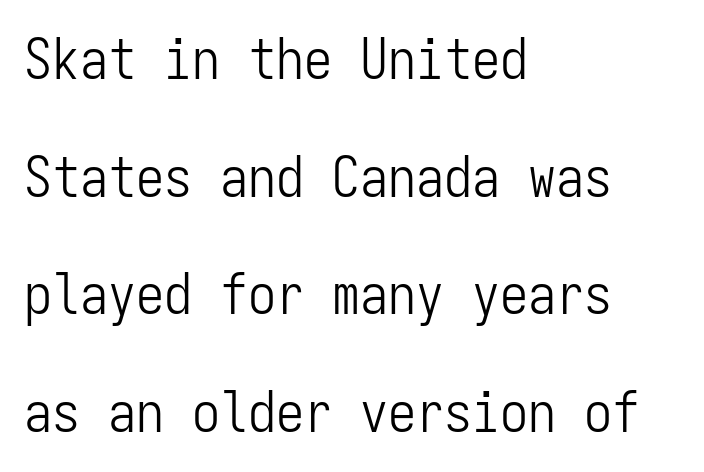
Q: Is the text bold? A: No.
Q: Is the text italic (slanted)? A: No, it is upright.
Q: Is the typeface a serif or a sans-serif typeface? A: Sans-serif.
Q: Is the text underlined? A: No.
Q: How is the paragraph aligned? A: Left-aligned.
Q: Is the spacing between letters normal or unusually wide? A: Normal.
Q: Is the spacing between lines tight, normal or loose? A: Loose.
Q: Width (condensed, normal, or wide)? A: Condensed.
Q: Stroke contrast? A: Low.
Q: x-height? A: Medium.
Q: Monospaced? A: Yes.
